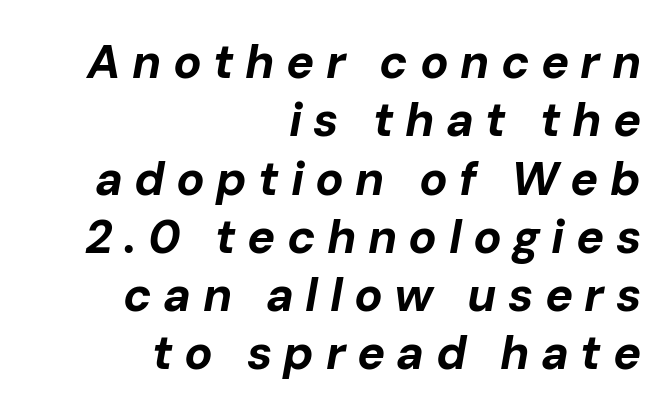
Q: Is the text bold? A: Yes.
Q: Is the text italic (slanted)? A: Yes, it leans right by about 10 degrees.
Q: Is the text underlined? A: No.
Q: How is the paragraph aligned? A: Right-aligned.
Q: Is the spacing between letters normal or unusually wide? A: Unusually wide.
Q: Width (condensed, normal, or wide)? A: Normal.
Q: Stroke contrast? A: Low.
Q: x-height? A: Medium.
Q: Monospaced? A: No.
